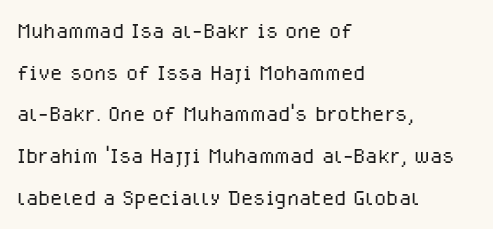
{"serif": "no", "italic": "no", "bold": "no", "weight": "light", "width": "normal", "stroke_contrast": "low", "x_height": "medium", "monospaced": "no", "underline": "no", "align": "left", "line_spacing": "normal", "line_spacing_ratio": 1.49, "letter_spacing": "normal", "letter_spacing_em": 0.0, "glyph_px": 28}
